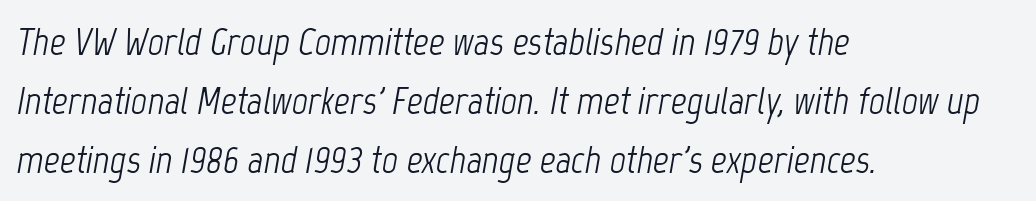
Q: Is the text bold? A: No.
Q: Is the text italic (slanted)? A: Yes, it leans right by about 12 degrees.
Q: Is the text underlined? A: No.
Q: How is the paragraph aligned? A: Left-aligned.
Q: Is the spacing between letters normal or unusually wide? A: Normal.
Q: Is the spacing between lines tight, normal or loose? A: Normal.
Q: Width (condensed, normal, or wide)? A: Condensed.
Q: Stroke contrast? A: Low.
Q: x-height? A: Medium.
Q: Monospaced? A: No.
